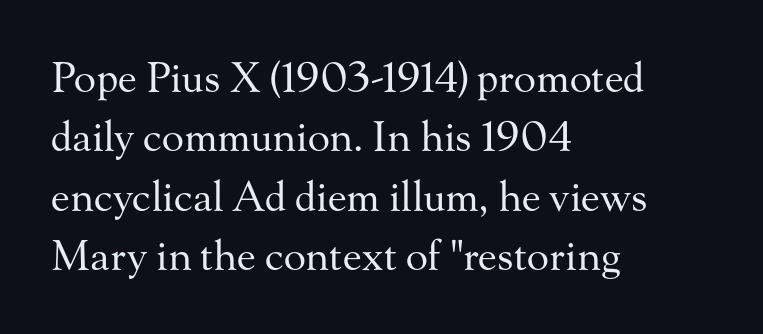
The image shows 41 px regular-weight serif type, upright; set left-aligned, normal line spacing (1.45x), normal letter spacing, not underlined; medium stroke contrast and a small x-height.
